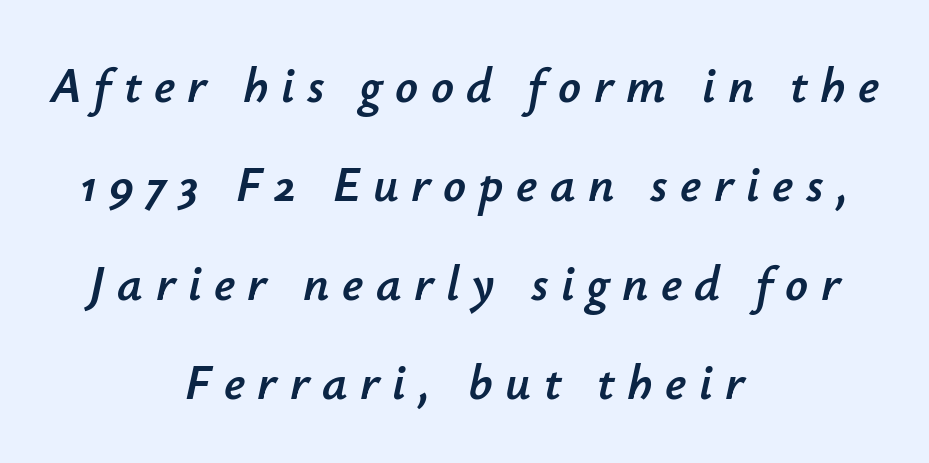
{"italic": "yes", "lean": "right", "slant_degrees": 12, "width": "normal", "stroke_contrast": "low", "x_height": "small", "monospaced": "no", "underline": "no", "align": "center", "line_spacing": "loose", "line_spacing_ratio": 1.98, "letter_spacing": "wide", "letter_spacing_em": 0.25, "glyph_px": 50}
